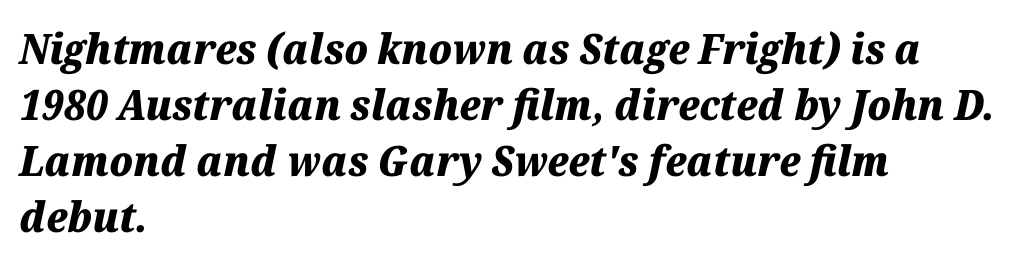
The image shows 42 px heavy type, italic (leaning right); set left-aligned, normal line spacing (1.33x), normal letter spacing, not underlined; medium stroke contrast and a medium x-height.
